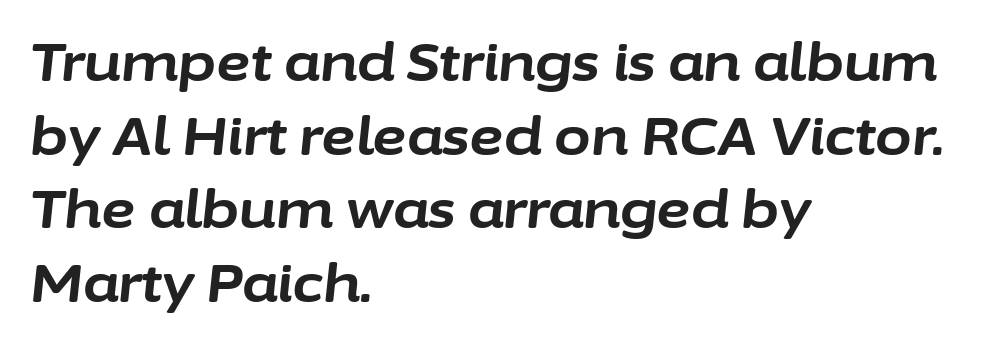
The image shows 53 px bold type, italic (leaning right); set left-aligned, normal line spacing (1.39x), normal letter spacing, not underlined; low stroke contrast and a medium x-height.
